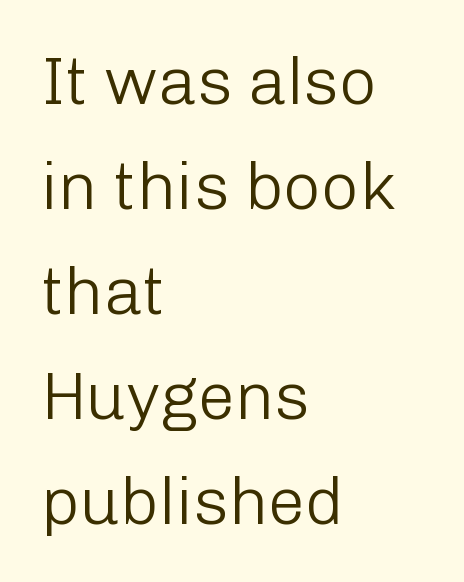
Rule under the text: the space is simply empty. Rendered with straight, roman letterforms. Unlike a traditional serif, this face leaves its strokes unadorned. These lines are rendered in a variable-pitch font. Leftover space on each line is placed entirely after the last word.
